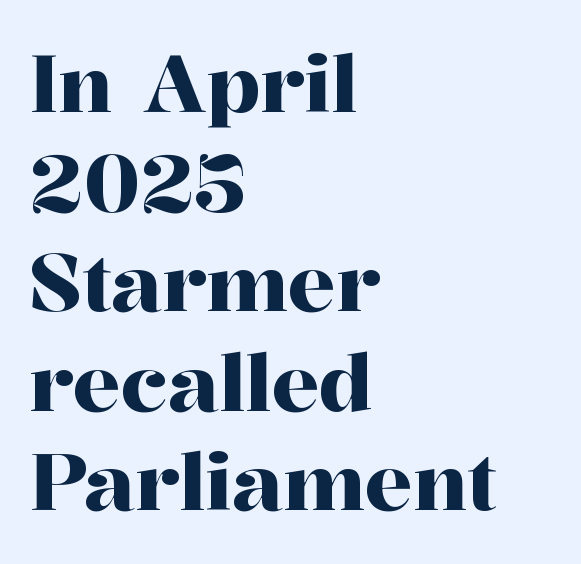
{"serif": "yes", "italic": "no", "width": "normal", "stroke_contrast": "high", "x_height": "medium", "monospaced": "no", "underline": "no", "align": "left", "line_spacing": "normal", "line_spacing_ratio": 1.26, "letter_spacing": "normal", "letter_spacing_em": 0.0, "glyph_px": 79}
